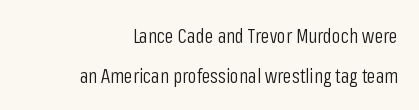
The image shows 20 px text type, upright; set right-aligned, loose line spacing (1.98x), normal letter spacing, not underlined.
